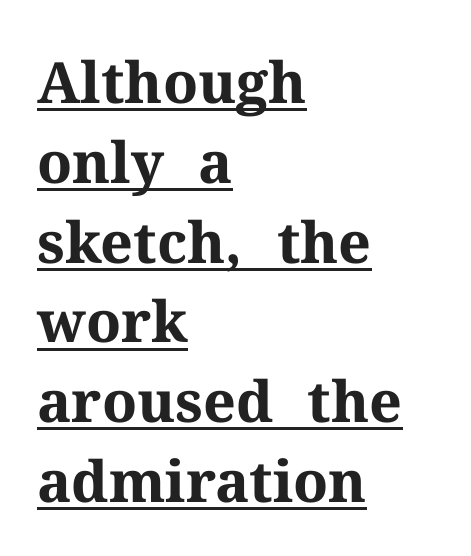
Q: Is the text bold? A: Yes.
Q: Is the text italic (slanted)? A: No, it is upright.
Q: Is the typeface a serif or a sans-serif typeface? A: Serif.
Q: Is the text underlined? A: Yes.
Q: How is the paragraph aligned? A: Left-aligned.
Q: Is the spacing between letters normal or unusually wide? A: Normal.
Q: Is the spacing between lines tight, normal or loose? A: Normal.
Q: Width (condensed, normal, or wide)? A: Normal.
Q: Stroke contrast? A: Medium.
Q: x-height? A: Medium.
Q: Monospaced? A: No.
